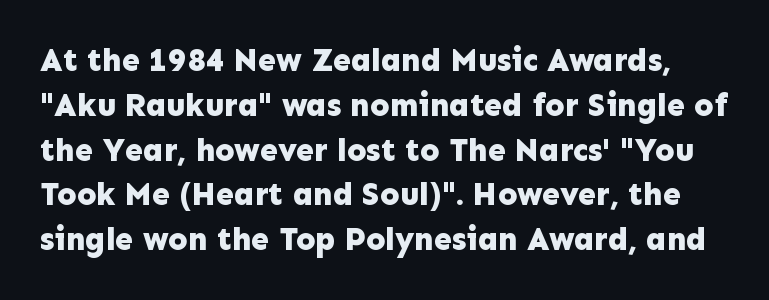
Q: Is the text bold? A: Yes.
Q: Is the text italic (slanted)? A: No, it is upright.
Q: Is the typeface a serif or a sans-serif typeface? A: Sans-serif.
Q: Is the text underlined? A: No.
Q: Is the spacing between letters normal or unusually wide? A: Normal.
Q: Is the spacing between lines tight, normal or loose? A: Normal.
Q: Width (condensed, normal, or wide)? A: Normal.
Q: Stroke contrast? A: Low.
Q: x-height? A: Medium.
Q: Monospaced? A: No.
